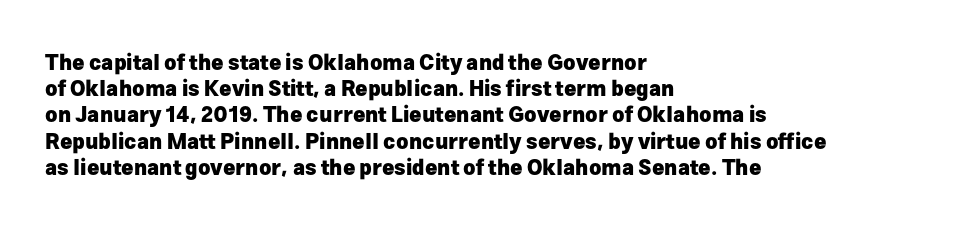
Q: Is the text bold? A: Yes.
Q: Is the text italic (slanted)? A: No, it is upright.
Q: Is the text underlined? A: No.
Q: How is the paragraph aligned? A: Left-aligned.
Q: Is the spacing between letters normal or unusually wide? A: Normal.
Q: Is the spacing between lines tight, normal or loose? A: Normal.
